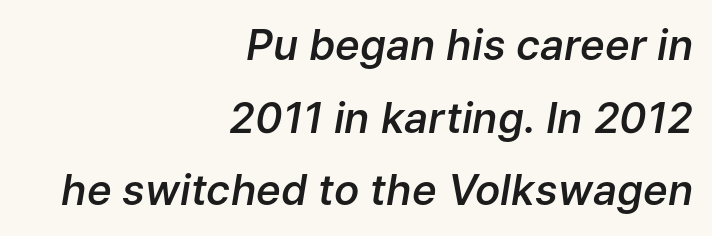
Each letter keeps its own natural width here, so spacing adapts to shape. Type without underlining. Slanted lettering throughout. The passage is arranged like a letterhead date or caption credit — flush right.
